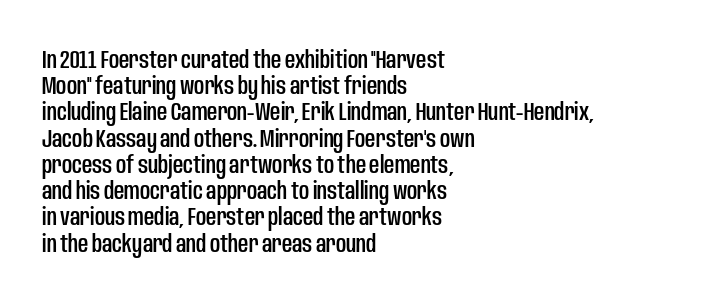
{"italic": "no", "underline": "no", "align": "left", "line_spacing": "tight", "line_spacing_ratio": 1.05, "letter_spacing": "normal", "letter_spacing_em": 0.0, "glyph_px": 25}
